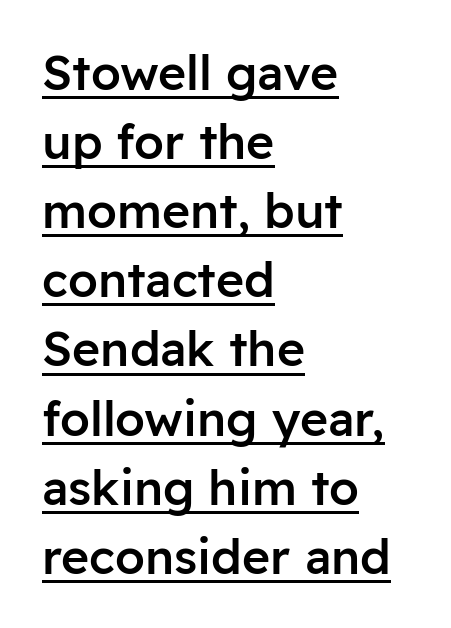
{"serif": "no", "italic": "no", "bold": "semi", "weight": "semibold", "width": "normal", "stroke_contrast": "low", "x_height": "medium", "monospaced": "no", "underline": "yes", "align": "left", "line_spacing": "normal", "line_spacing_ratio": 1.44, "letter_spacing": "normal", "letter_spacing_em": 0.0, "glyph_px": 48}
